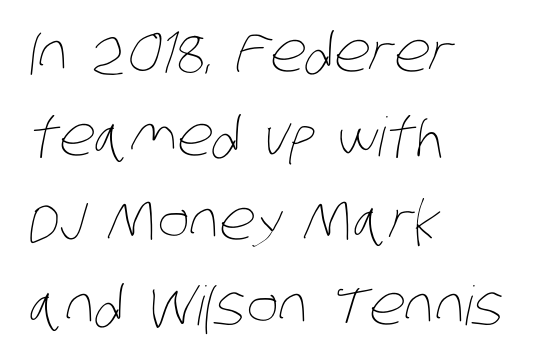
There is no visible air inserted between adjacent glyphs. Each line starts at the same left margin while the right side varies. The block of text has a typical density, with ordinary space between rows. The foot of each line stays bare and open.
